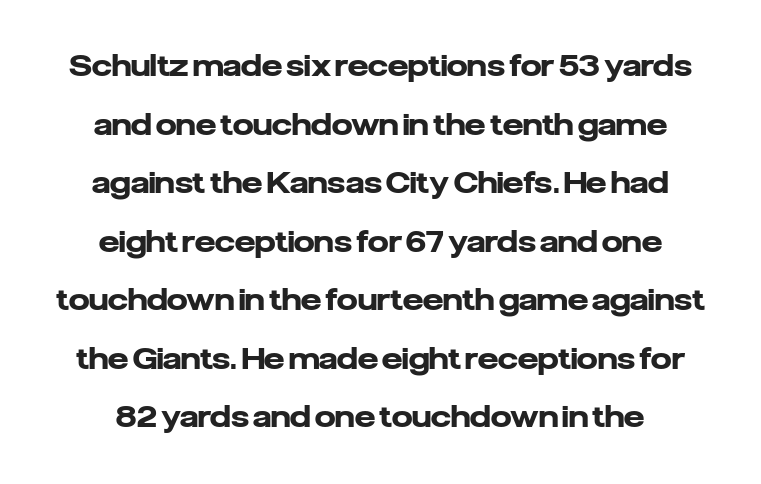
The rendering uses natural spacing where letterforms have individual widths. Tracking here is standard; glyphs follow each other at the usual distance. Vertical strokes here are truly vertical. Check where the strokes stop: nothing finishes them off — pure sans. Summary of weight: heavy, a full bold. Compared with a flush-left layout, this one balances lines on the center instead.
